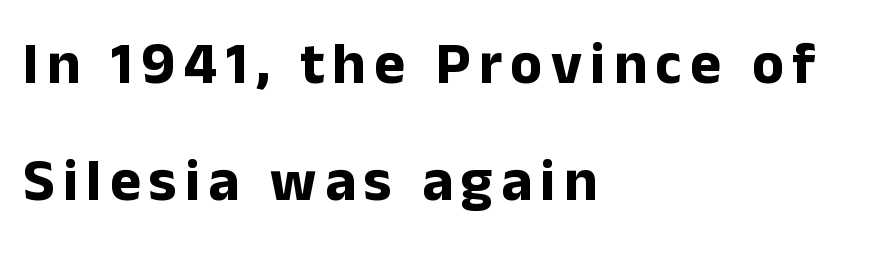
{"serif": "no", "italic": "no", "bold": "yes", "weight": "bold", "width": "normal", "stroke_contrast": "low", "x_height": "medium", "monospaced": "no", "underline": "no", "align": "left", "line_spacing": "loose", "line_spacing_ratio": 1.99, "glyph_px": 59}
